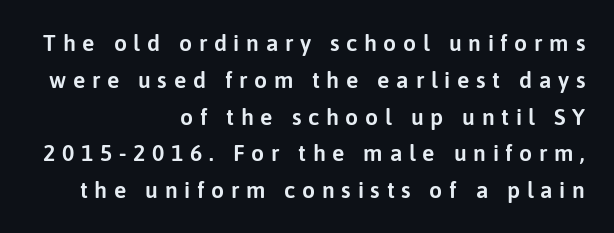
The image shows 23 px text type, upright; set right-aligned, normal line spacing (1.6x), unusually wide letter spacing (+0.29 em), not underlined.
